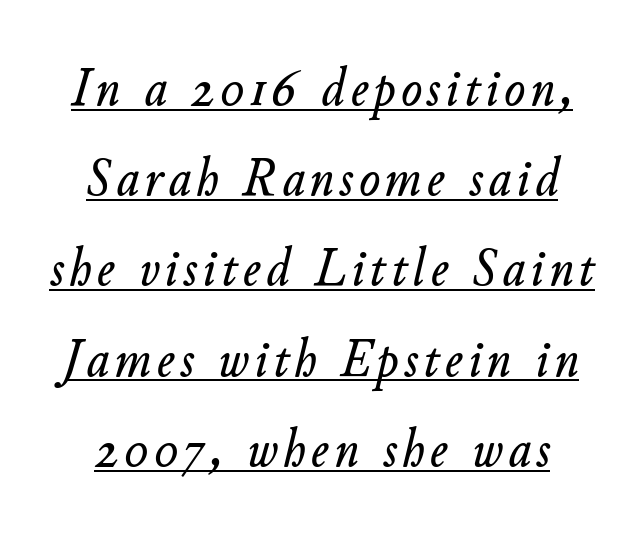
The letters advance in unequal steps, a hallmark of proportional type. The line-height multiplier appears to be the usual default. Characters are canted at an angle relative to the baseline's perpendicular. Emphasis is given by a line drawn under the lettering.
